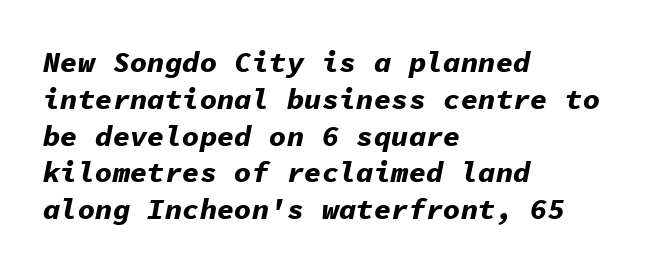
Q: Is the text bold? A: Yes.
Q: Is the text italic (slanted)? A: Yes, it leans right by about 11 degrees.
Q: Is the text underlined? A: No.
Q: How is the paragraph aligned? A: Left-aligned.
Q: Is the spacing between letters normal or unusually wide? A: Normal.
Q: Is the spacing between lines tight, normal or loose? A: Normal.
Q: Width (condensed, normal, or wide)? A: Normal.
Q: Stroke contrast? A: Low.
Q: x-height? A: Medium.
Q: Monospaced? A: Yes.
